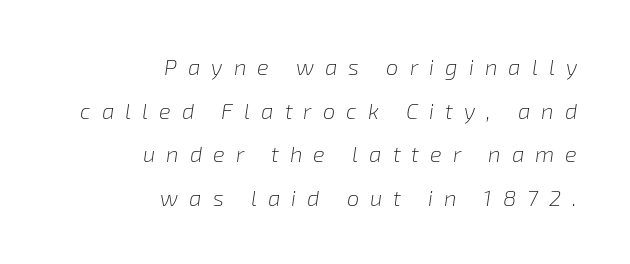
Q: Is the text bold? A: No.
Q: Is the text italic (slanted)? A: Yes, it leans right by about 8 degrees.
Q: Is the text underlined? A: No.
Q: How is the paragraph aligned? A: Right-aligned.
Q: Is the spacing between letters normal or unusually wide? A: Unusually wide.
Q: Is the spacing between lines tight, normal or loose? A: Loose.
